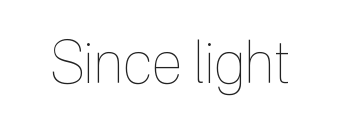
Honestly, the letter spacing is just normal — you wouldn't notice it. Type without underlining. Designer's note — italics off, roman on. These lines are rendered in a variable-pitch font. Weight: regular or lighter.
